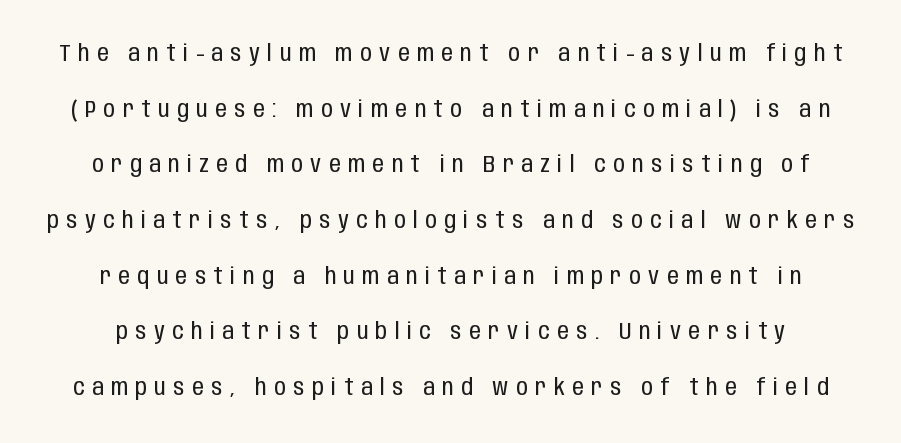
Q: Is the text bold? A: No.
Q: Is the text italic (slanted)? A: No, it is upright.
Q: Is the text underlined? A: No.
Q: Is the spacing between letters normal or unusually wide? A: Unusually wide.
Q: Is the spacing between lines tight, normal or loose? A: Loose.
